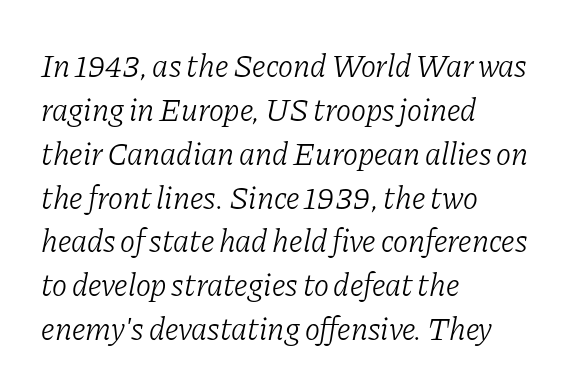
The image shows 32 px light serif type, italic (leaning right); set left-aligned, normal line spacing (1.37x), normal letter spacing, not underlined; low stroke contrast and a medium x-height.
